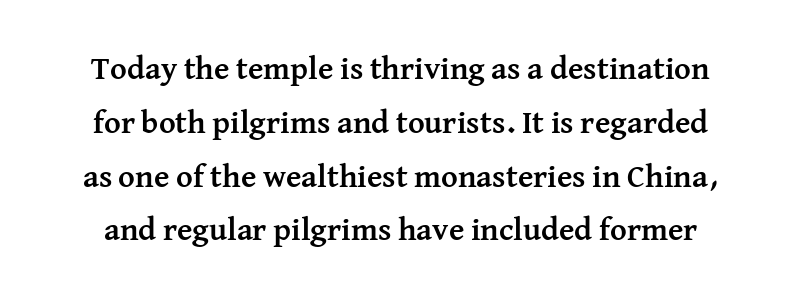
Stroke thickness is high; the sample reads as a true bold. Proportional: the letters do not fall into vertical columns. Nope, not italic — everything's standing straight. Inter-character spacing is left at the font's built-in metrics.
